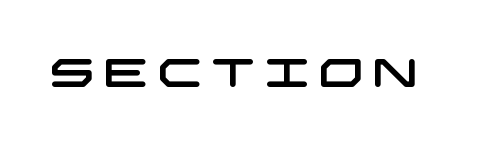
{"serif": "no", "width": "wide", "stroke_contrast": "low", "x_height": "large", "underline": "no", "letter_spacing": "wide", "letter_spacing_em": 0.21, "glyph_px": 40}
